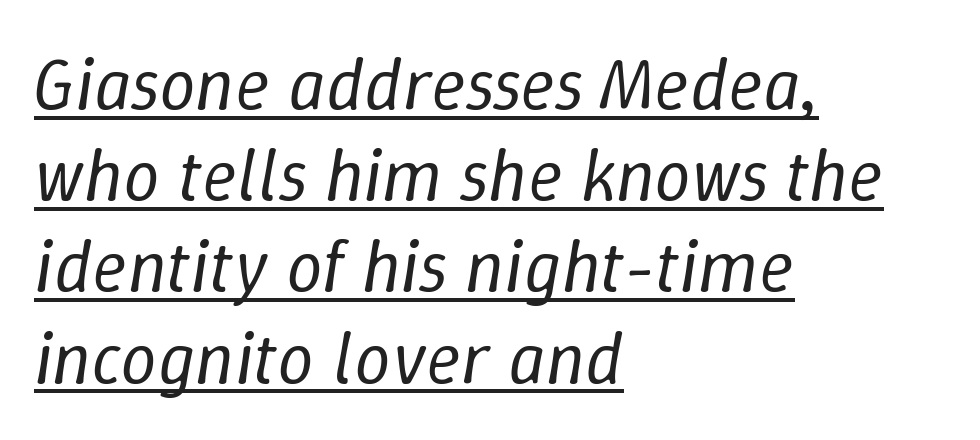
The face looks like a standard text weight, possibly lighter. Compared with a centered layout, this one pins lines to the left instead. The passage shown is typed in a proportional face where columns would drift. Looks like someone drew a line under every word here. The whole block is typeset with a tilt. Regarding leading, the lines here are spaced in the standard way.
